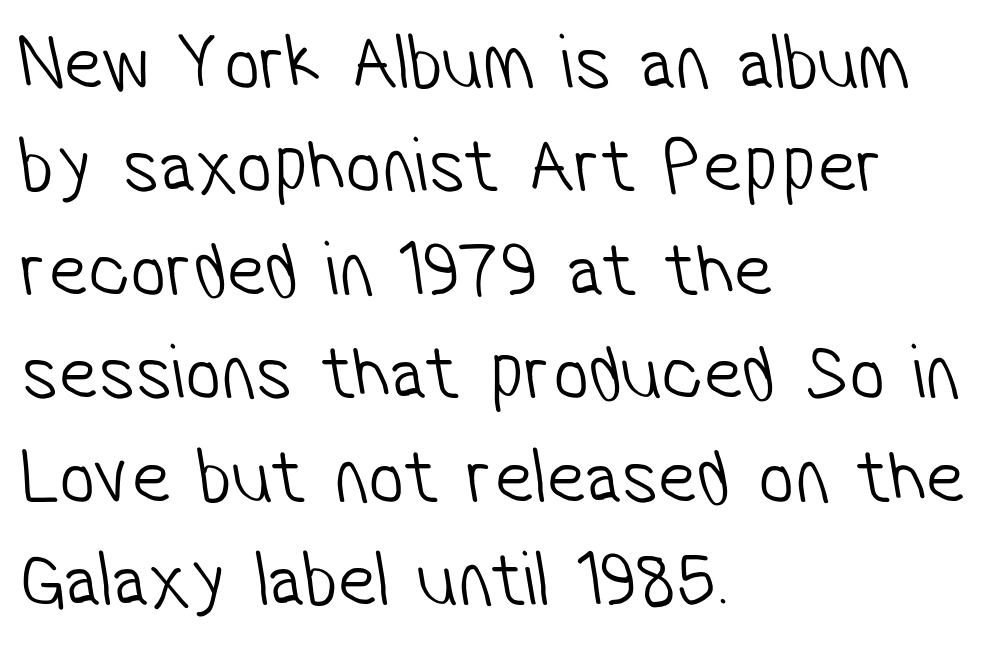
{"serif": "no", "bold": "no", "weight": "light", "width": "condensed", "stroke_contrast": "low", "x_height": "medium", "monospaced": "no", "underline": "no", "align": "left", "line_spacing": "normal", "line_spacing_ratio": 1.31, "letter_spacing": "normal", "letter_spacing_em": 0.0, "glyph_px": 79}
